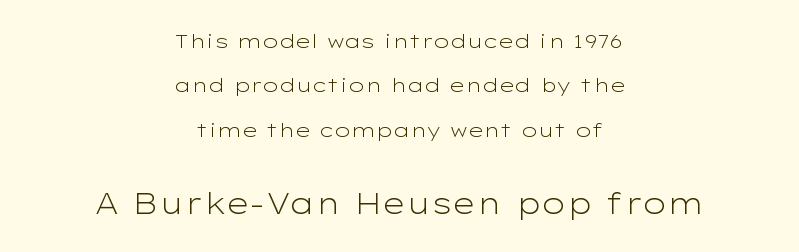
This rendering uses center alignment, leaving both contours irregular but symmetric. Whoever set this made the second block the dominant, larger element. Weight: not bold — regular or lighter. Grotesque or geometric, the face here clearly has no serifs. The leading is generous, giving the passage an open texture.
